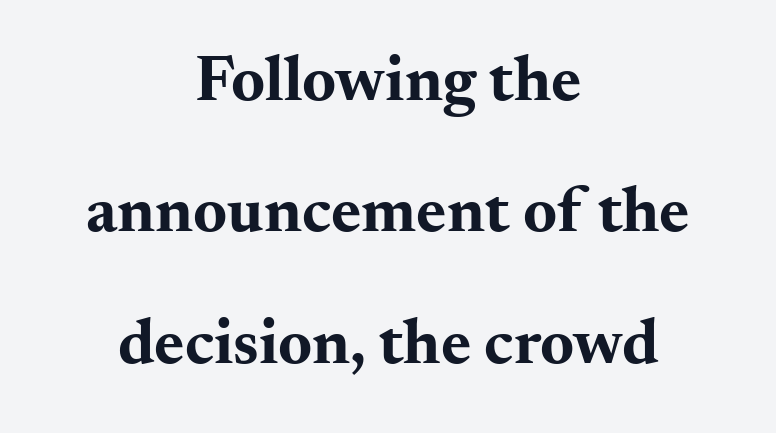
{"serif": "yes", "italic": "no", "bold": "yes", "weight": "bold", "width": "wide", "stroke_contrast": "medium", "x_height": "small", "monospaced": "no", "underline": "no", "align": "center", "line_spacing": "loose", "line_spacing_ratio": 2.02, "letter_spacing": "normal", "letter_spacing_em": 0.0, "glyph_px": 65}
